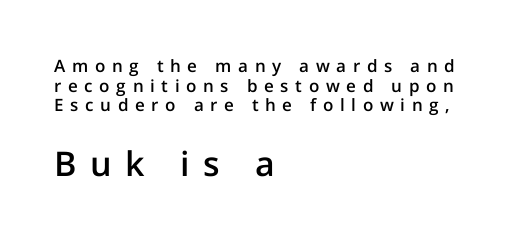
All the whitespace from short lines collects on the right. Anything drawn beneath the words? Only blank space. Characters remain perfectly vertical along every line. Words appear elongated and porous because spacing is wide.
